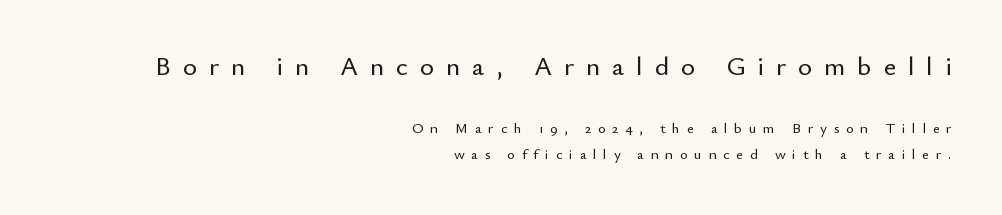
Substantial extra tracking has been applied to these lines. Quick note: underline off. Layout note: lines flush right. If you squint, the top block still reads clearly — it's the larger of the two. Nope, not italic — everything's standing straight.
